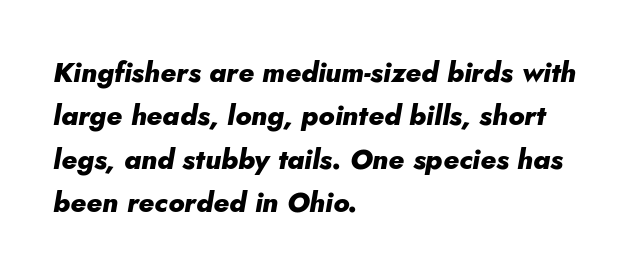
The face used here is proportionally spaced, like ordinary book or web type. The rows are spaced the way most documents space them. Honestly, the letter spacing is just normal — you wouldn't notice it. The whole block is typeset with a tilt.
